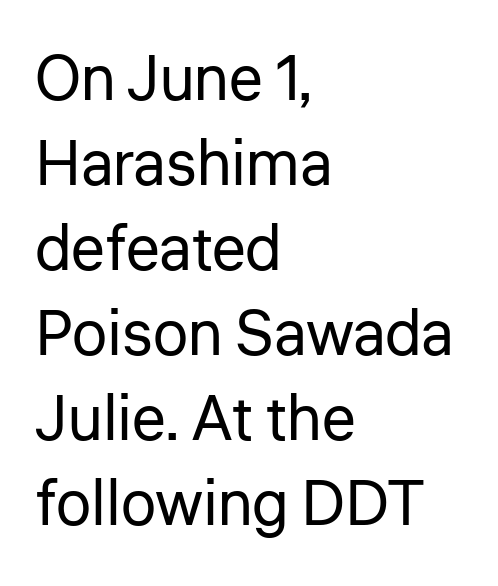
Q: Is the text bold? A: No.
Q: Is the text italic (slanted)? A: No, it is upright.
Q: Is the typeface a serif or a sans-serif typeface? A: Sans-serif.
Q: Is the text underlined? A: No.
Q: How is the paragraph aligned? A: Left-aligned.
Q: Is the spacing between letters normal or unusually wide? A: Normal.
Q: Is the spacing between lines tight, normal or loose? A: Normal.
Q: Width (condensed, normal, or wide)? A: Normal.
Q: Stroke contrast? A: Low.
Q: x-height? A: Medium.
Q: Monospaced? A: No.
